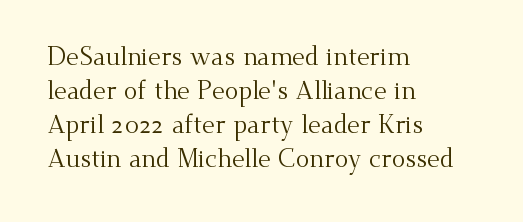
A normal amount of white space separates one row of letters from the next. Honestly, the letter spacing is just normal — you wouldn't notice it. The font's upright variant was chosen for this text. Is this a heavy cut? Hardly; it is regular or lighter. Caption: multi-line text, flush left, ragged right.
